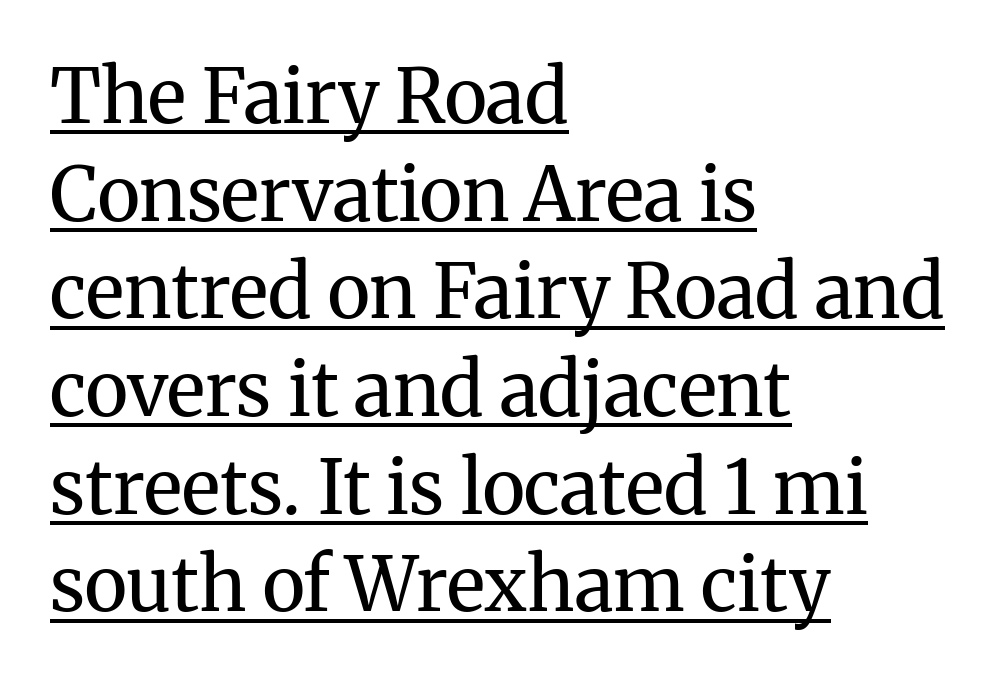
The image shows 74 px regular-weight serif type, upright; set left-aligned, normal line spacing (1.32x), normal letter spacing, underlined; medium stroke contrast and a medium x-height.
